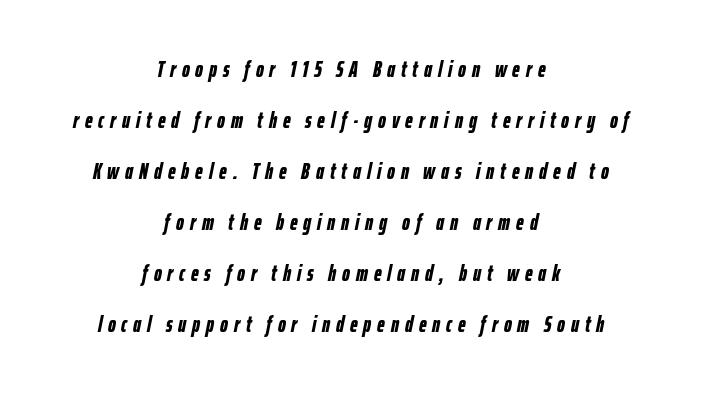
{"italic": "yes", "lean": "right", "slant_degrees": 12, "bold": "yes", "underline": "no", "align": "center", "line_spacing": "loose", "line_spacing_ratio": 2.32, "letter_spacing": "wide", "letter_spacing_em": 0.27, "glyph_px": 22}
